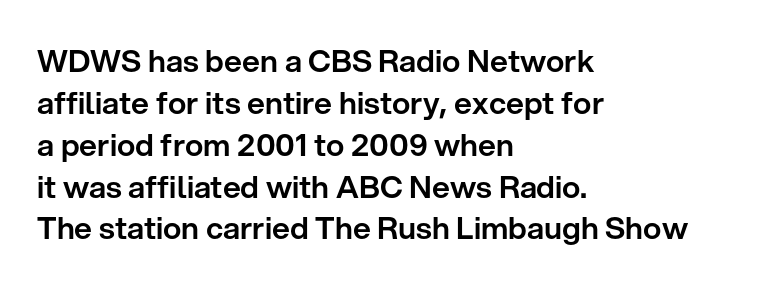
The image shows 31 px sans-serif type, upright; set left-aligned, normal line spacing (1.35x), normal letter spacing, not underlined; low stroke contrast and a medium x-height.
